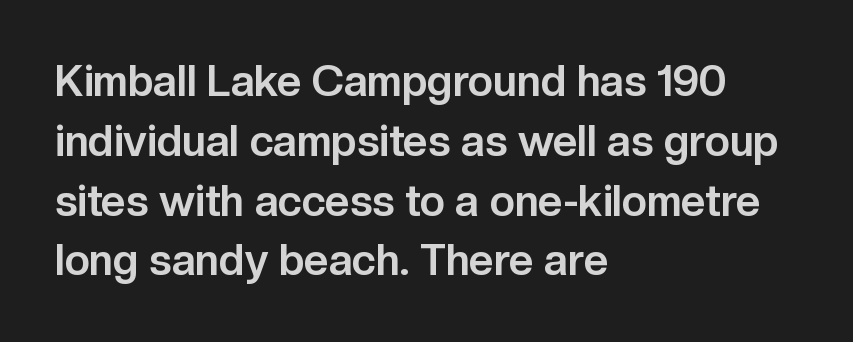
{"serif": "no", "italic": "no", "bold": "yes", "weight": "bold", "width": "normal", "stroke_contrast": "low", "x_height": "medium", "monospaced": "no", "underline": "no", "align": "left", "line_spacing": "normal", "line_spacing_ratio": 1.39, "letter_spacing": "normal", "letter_spacing_em": 0.0, "glyph_px": 43}
